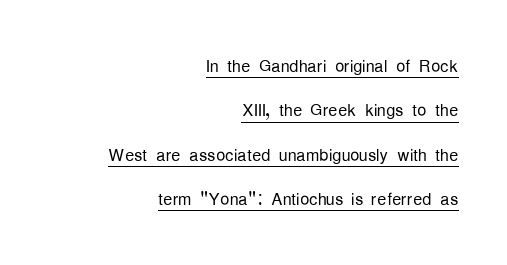
The paragraph has a hard right edge and a soft left edge. Stem width sits at or under what a default text font uses. The lettering holds an erect, upright posture throughout. This rendering features underlined lettering. Words appear dense and cohesive because spacing is normal.
